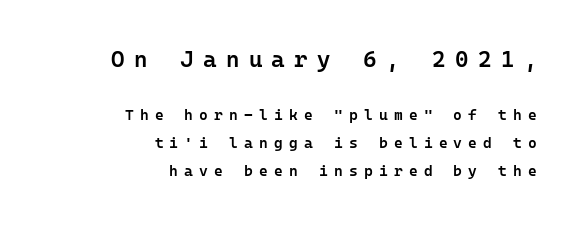
Caption: semibold face, moderately heavy strokes. Nope, not italic — everything's standing straight. Beneath every word, the page is bare. Letter spacing: wide. The face used here appears at its bigger size in the upper chunk. The setting favours the right margin, as signatures and pull-quotes sometimes do.
